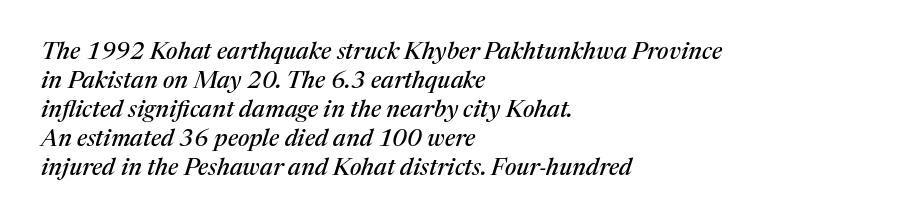
{"italic": "yes", "lean": "right", "slant_degrees": 17, "underline": "no", "align": "left", "line_spacing_ratio": 1.21, "letter_spacing": "normal", "letter_spacing_em": 0.0, "glyph_px": 24}
